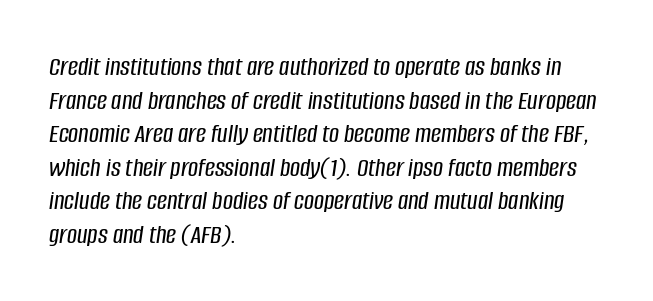
The image shows 28 px condensed type, italic (leaning right); set left-aligned, line spacing 1.2x, normal letter spacing, not underlined; low stroke contrast and a large x-height.
